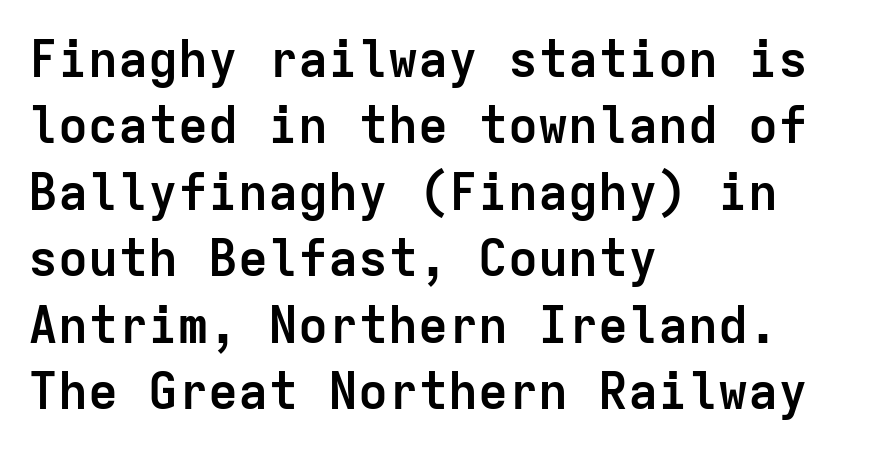
The image shows 50 px semibold sans-serif type, upright, monospaced; set left-aligned, normal line spacing (1.33x), normal letter spacing, not underlined; low stroke contrast and a medium x-height.
